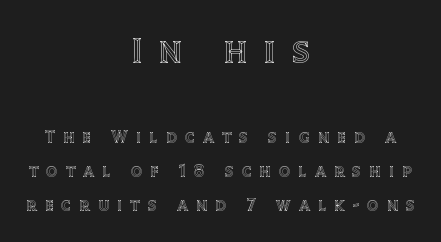
{"italic": "no", "width": "normal", "x_height": "large", "monospaced": "no", "underline": "no", "align": "center", "line_spacing_ratio": 1.88, "letter_spacing": "wide", "letter_spacing_em": 0.45, "larger_block": "first", "size_ratio": 2.06, "glyph_px": 37}
